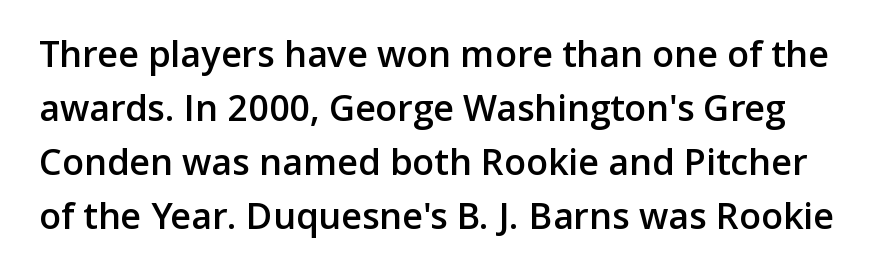
Q: Is the text bold? A: Semi-bold.
Q: Is the text italic (slanted)? A: No, it is upright.
Q: Is the typeface a serif or a sans-serif typeface? A: Sans-serif.
Q: Is the text underlined? A: No.
Q: Is the spacing between letters normal or unusually wide? A: Normal.
Q: Is the spacing between lines tight, normal or loose? A: Normal.
Q: Width (condensed, normal, or wide)? A: Normal.
Q: Stroke contrast? A: Low.
Q: x-height? A: Medium.
Q: Monospaced? A: No.
